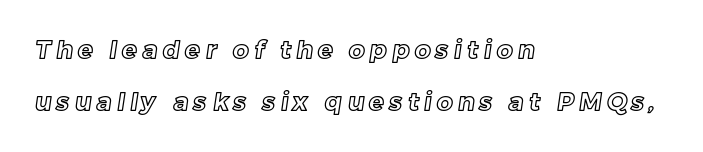
The image shows 25 px text type; set left-aligned, loose line spacing (2.08x), unusually wide letter spacing (+0.21 em), not underlined.
